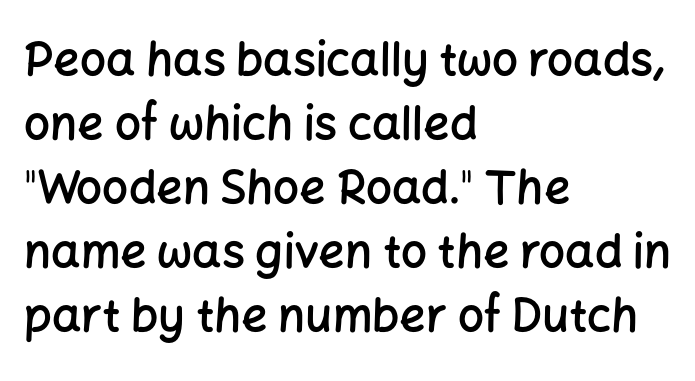
The image shows 46 px semibold sans-serif type, upright; set left-aligned, normal line spacing (1.39x), normal letter spacing, not underlined; low stroke contrast and a medium x-height.
